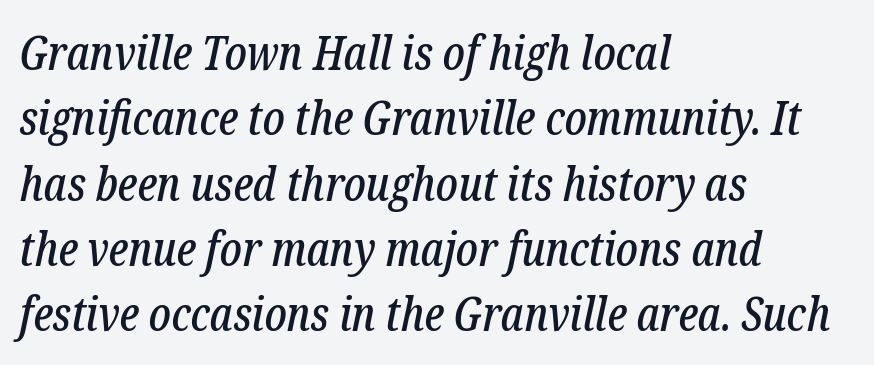
Q: Is the text italic (slanted)? A: Yes, it leans right by about 12 degrees.
Q: Is the typeface a serif or a sans-serif typeface? A: Serif.
Q: Is the text underlined? A: No.
Q: How is the paragraph aligned? A: Left-aligned.
Q: Is the spacing between letters normal or unusually wide? A: Normal.
Q: Is the spacing between lines tight, normal or loose? A: Normal.
Q: Width (condensed, normal, or wide)? A: Condensed.
Q: Stroke contrast? A: Low.
Q: x-height? A: Medium.
Q: Monospaced? A: No.
